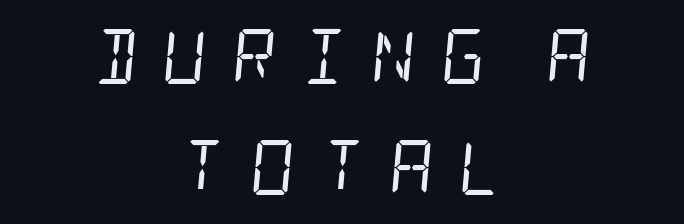
Q: Is the text bold? A: No.
Q: Is the text italic (slanted)? A: Yes, it leans right by about 5 degrees.
Q: Is the typeface a serif or a sans-serif typeface? A: Serif.
Q: Is the text underlined? A: No.
Q: How is the paragraph aligned? A: Centered.
Q: Is the spacing between letters normal or unusually wide? A: Unusually wide.
Q: Is the spacing between lines tight, normal or loose? A: Loose.
Q: Width (condensed, normal, or wide)? A: Condensed.
Q: Stroke contrast? A: Low.
Q: x-height? A: Large.
